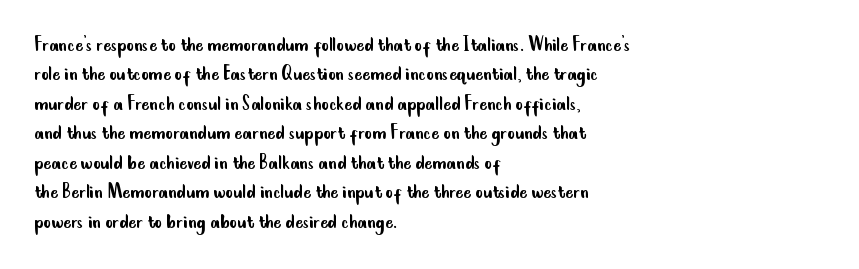
The image shows 23 px text type, upright; set left-aligned, normal line spacing (1.28x), normal letter spacing, not underlined.
